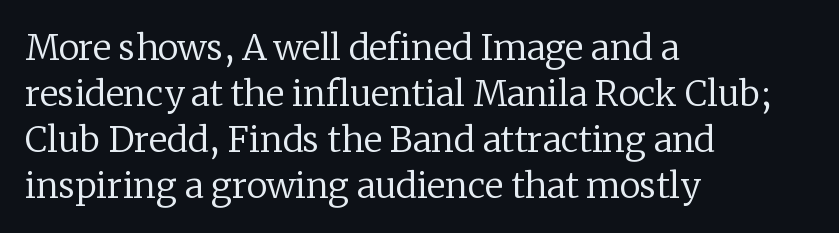
Look at the bottom of the vertical strokes: they flare into serifs here. This sample is left-justified, so line endings fall wherever the words run out. No letter is thick-stroked: the sample isn't bold. No word sits above an underline. Horizontal bands of white between lines are of average thickness.
